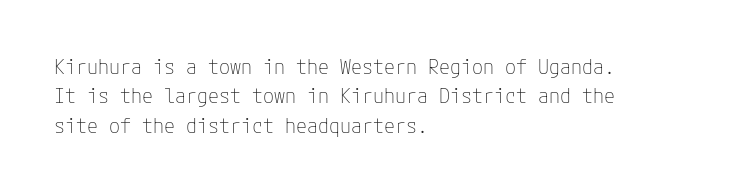
Q: Is the text bold? A: No.
Q: Is the text italic (slanted)? A: No, it is upright.
Q: Is the text underlined? A: No.
Q: How is the paragraph aligned? A: Left-aligned.
Q: Is the spacing between letters normal or unusually wide? A: Normal.
Q: Is the spacing between lines tight, normal or loose? A: Normal.
